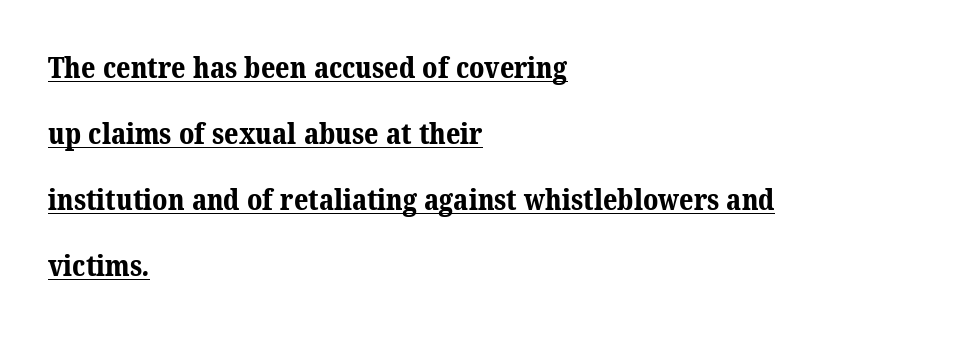
Q: Is the text bold? A: Yes.
Q: Is the typeface a serif or a sans-serif typeface? A: Serif.
Q: Is the text underlined? A: Yes.
Q: How is the paragraph aligned? A: Left-aligned.
Q: Is the spacing between letters normal or unusually wide? A: Normal.
Q: Is the spacing between lines tight, normal or loose? A: Loose.
Q: Width (condensed, normal, or wide)? A: Normal.
Q: Stroke contrast? A: Medium.
Q: x-height? A: Medium.
Q: Monospaced? A: No.
